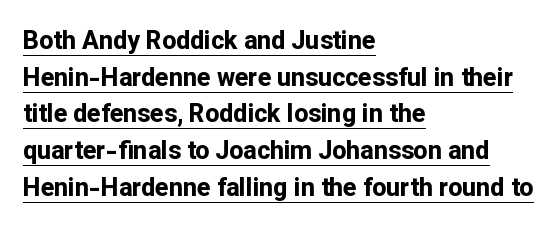
Caption: lettering with a line underneath. Alignment: flush left. In terms of leading, this rendering sits right in the middle. Students, note that the glyphs here touch the page at normal intervals. You'd pick this weight for a headline — it's a proper bold.
